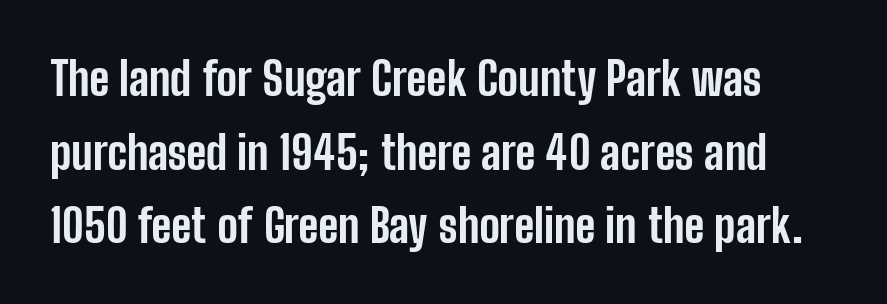
Is there any slant? The stems are plumb. Letter spacing: default. Descenders hang freely into open space. These lines sit exactly where default settings would place them. The rendering uses natural spacing where letterforms have individual widths. The passage shown is emphatically bold.
